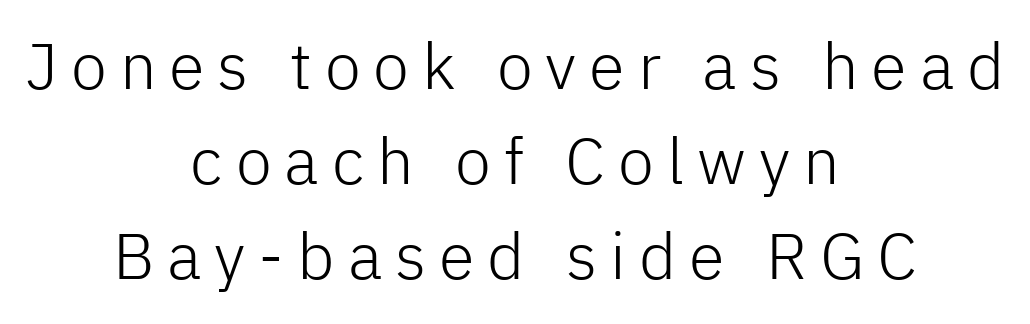
The image shows 65 px light sans-serif type, upright; set centered, normal line spacing (1.46x), unusually wide letter spacing (+0.2 em), not underlined; low stroke contrast and a medium x-height.
